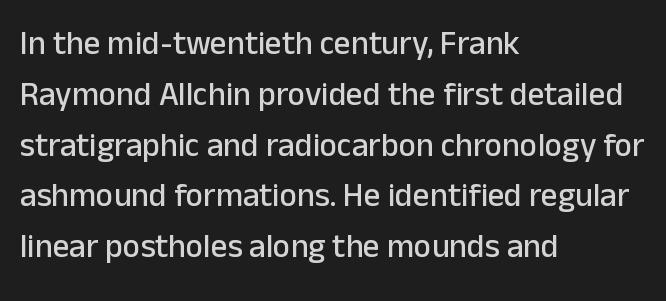
Q: Is the text italic (slanted)? A: No, it is upright.
Q: Is the typeface a serif or a sans-serif typeface? A: Sans-serif.
Q: Is the text underlined? A: No.
Q: How is the paragraph aligned? A: Left-aligned.
Q: Is the spacing between letters normal or unusually wide? A: Normal.
Q: Is the spacing between lines tight, normal or loose? A: Normal.
Q: Width (condensed, normal, or wide)? A: Normal.
Q: Stroke contrast? A: Low.
Q: x-height? A: Medium.
Q: Monospaced? A: No.
